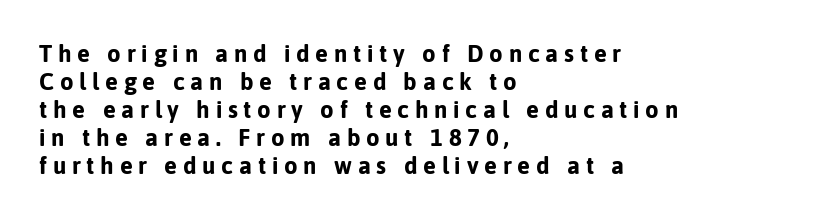
The image shows 24 px bold type, upright; set left-aligned, line spacing 1.17x, unusually wide letter spacing (+0.24 em), not underlined.
